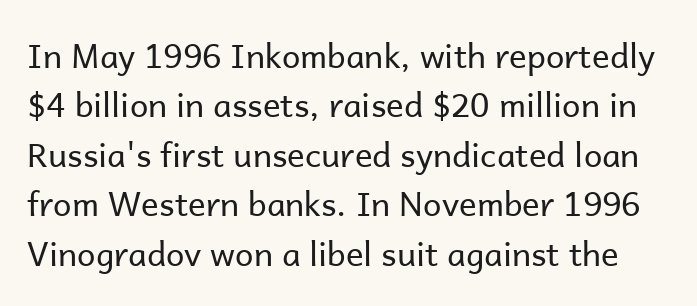
The image shows 33 px regular-weight sans-serif type, upright; set normal line spacing (1.5x), normal letter spacing, not underlined; low stroke contrast and a medium x-height.
